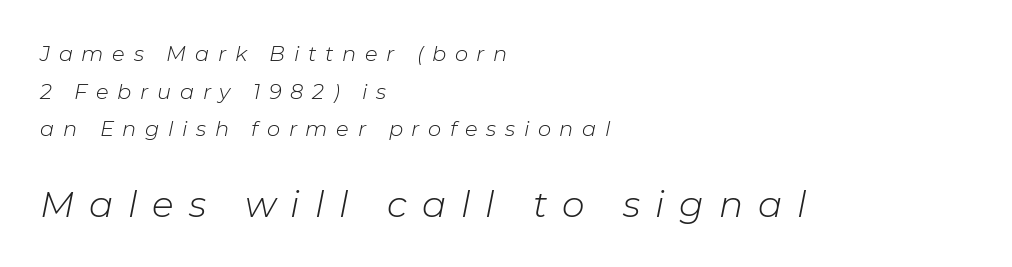
The paragraph has a hard left edge and a soft right edge. Italic: yes, the glyphs are oblique. Words appear elongated and porous because spacing is wide. Character widths vary here, with narrow letters taking less room than wide ones. The zone under the glyphs is completely vacant. Size contrast runs from small at the top to large at the bottom.
